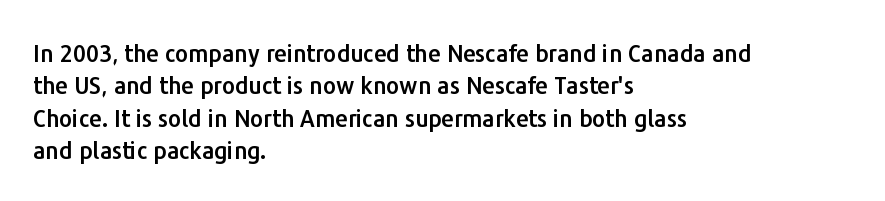
{"italic": "no", "underline": "no", "align": "left", "line_spacing": "normal", "line_spacing_ratio": 1.41, "letter_spacing": "normal", "letter_spacing_em": 0.0, "glyph_px": 23}
